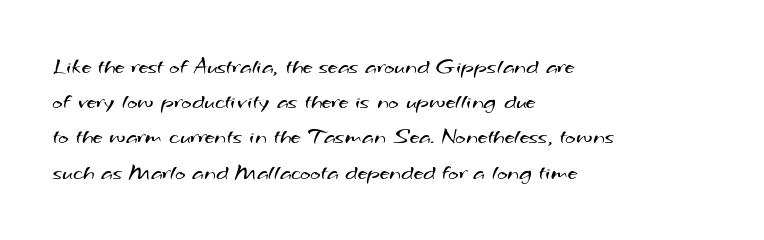
The image shows 22 px text type; set left-aligned, normal line spacing (1.6x), normal letter spacing, not underlined.
